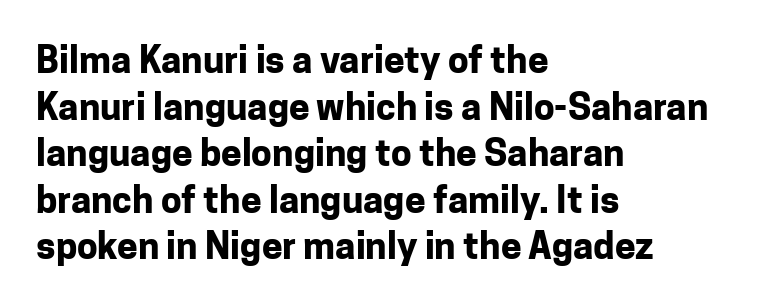
Q: Is the text bold? A: Yes.
Q: Is the text italic (slanted)? A: No, it is upright.
Q: Is the typeface a serif or a sans-serif typeface? A: Sans-serif.
Q: Is the text underlined? A: No.
Q: How is the paragraph aligned? A: Left-aligned.
Q: Is the spacing between letters normal or unusually wide? A: Normal.
Q: Is the spacing between lines tight, normal or loose? A: Normal.
Q: Width (condensed, normal, or wide)? A: Normal.
Q: Stroke contrast? A: Low.
Q: x-height? A: Medium.
Q: Monospaced? A: No.
